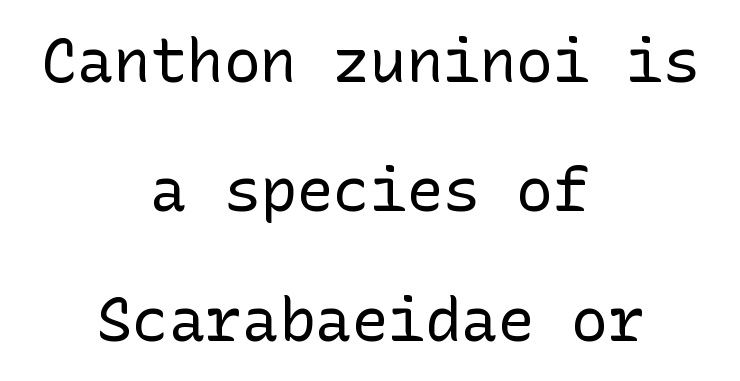
{"serif": "no", "italic": "no", "bold": "no", "weight": "regular", "width": "normal", "stroke_contrast": "low", "x_height": "medium", "underline": "no", "align": "center", "line_spacing": "loose", "line_spacing_ratio": 2.12, "letter_spacing": "normal", "letter_spacing_em": 0.0, "glyph_px": 61}
